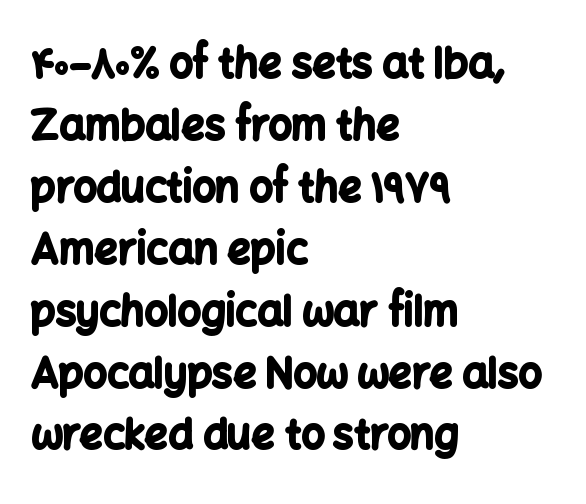
{"serif": "no", "italic": "no", "bold": "yes", "weight": "bold", "width": "normal", "stroke_contrast": "low", "x_height": "medium", "monospaced": "no", "underline": "no", "align": "left", "line_spacing": "normal", "line_spacing_ratio": 1.51, "letter_spacing": "normal", "letter_spacing_em": 0.0, "glyph_px": 41}
